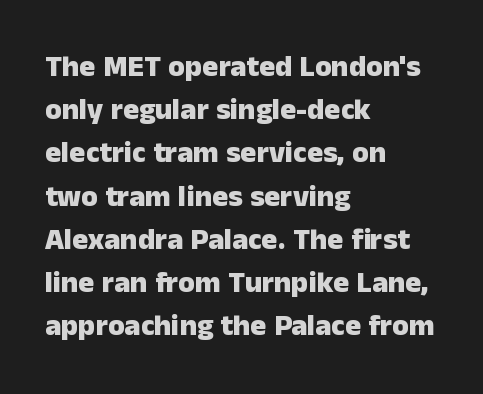
The image shows 30 px heavy sans-serif type, upright; set left-aligned, normal line spacing (1.44x), normal letter spacing, not underlined; low stroke contrast and a medium x-height.
